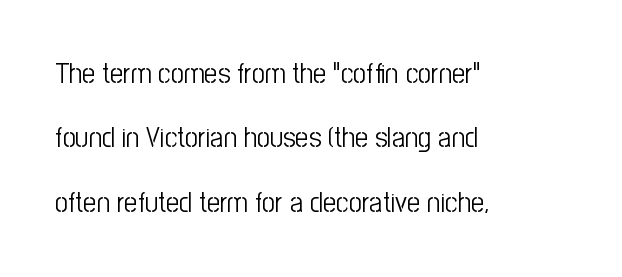
{"serif": "no", "italic": "no", "bold": "no", "weight": "light", "width": "condensed", "stroke_contrast": "low", "x_height": "medium", "monospaced": "no", "underline": "no", "align": "left", "line_spacing": "loose", "line_spacing_ratio": 2.22, "letter_spacing": "normal", "letter_spacing_em": 0.0, "glyph_px": 29}
